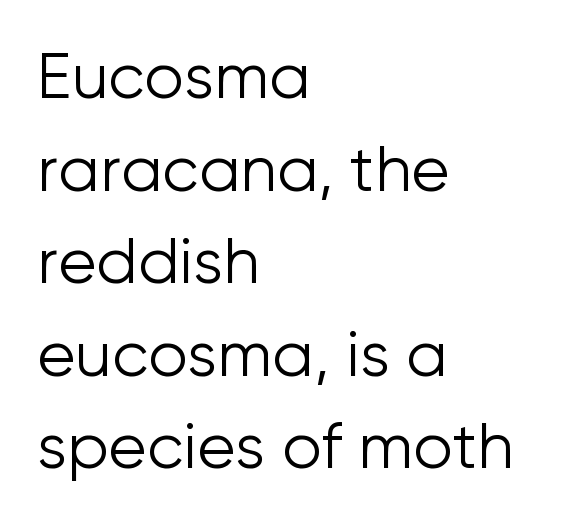
The image shows 63 px light sans-serif type, upright; set left-aligned, normal line spacing (1.47x), normal letter spacing, not underlined; low stroke contrast and a medium x-height.
